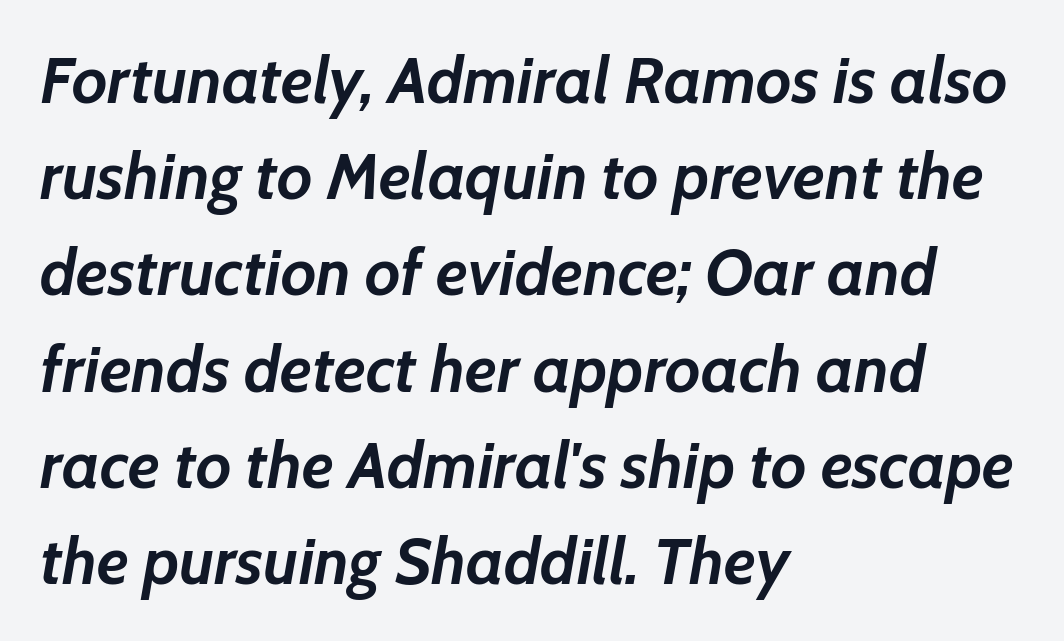
Q: Is the text bold? A: Yes.
Q: Is the text italic (slanted)? A: Yes, it leans right by about 7 degrees.
Q: Is the text underlined? A: No.
Q: How is the paragraph aligned? A: Left-aligned.
Q: Is the spacing between letters normal or unusually wide? A: Normal.
Q: Is the spacing between lines tight, normal or loose? A: Normal.
Q: Width (condensed, normal, or wide)? A: Normal.
Q: Stroke contrast? A: Low.
Q: x-height? A: Medium.
Q: Monospaced? A: No.
